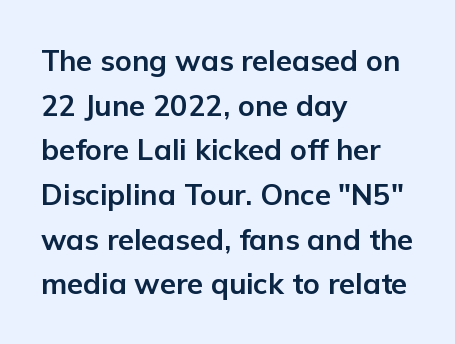
A typesetter would call this proportional, since set widths differ per character. In terms of letterspacing, this is plain default setting. The passage shown is typeset with a sans-serif family. The foot of each line stays bare and open. Line spacing here is normal.
